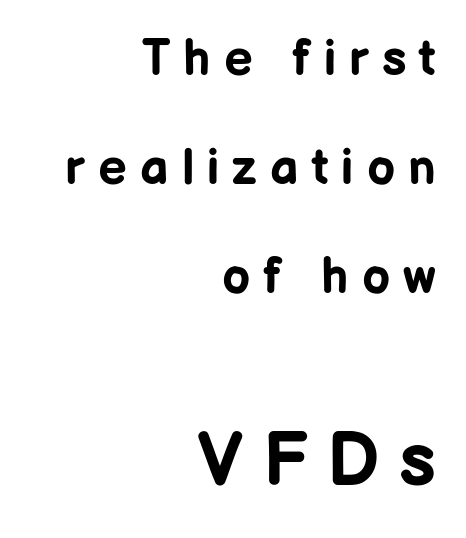
Q: Is the text bold? A: Yes.
Q: Is the text italic (slanted)? A: No, it is upright.
Q: Is the typeface a serif or a sans-serif typeface? A: Sans-serif.
Q: Is the text underlined? A: No.
Q: How is the paragraph aligned? A: Right-aligned.
Q: Is the spacing between letters normal or unusually wide? A: Unusually wide.
Q: Is the spacing between lines tight, normal or loose? A: Loose.
Q: Which block of text is set in a larger size, the first (top) or the second (bottom)? A: The second (bottom) one.
Q: Width (condensed, normal, or wide)? A: Normal.
Q: Stroke contrast? A: Low.
Q: x-height? A: Medium.
Q: Monospaced? A: No.
